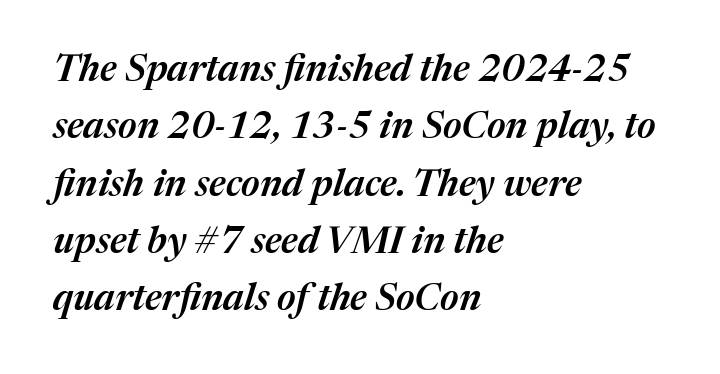
The image shows 37 px semibold type, italic (leaning right); set left-aligned, normal line spacing (1.55x), normal letter spacing, not underlined; medium stroke contrast and a medium x-height.
